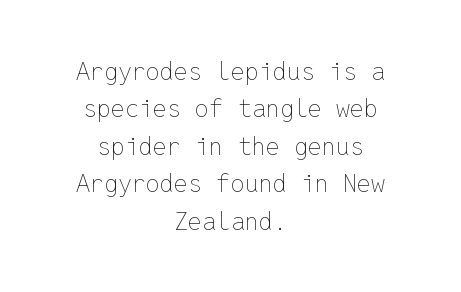
{"italic": "no", "bold": "no", "underline": "no", "align": "center", "line_spacing": "normal", "line_spacing_ratio": 1.5, "letter_spacing": "normal", "letter_spacing_em": 0.0, "glyph_px": 25}
